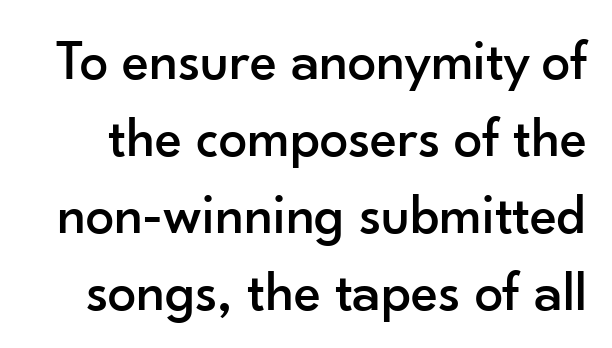
Quick note: not italic, upright. Character widths vary here, with narrow letters taking less room than wide ones. The vertical gap from one line to the next is medium. The characters display no serif detailing; their extremities are plain. Look at the tracking — it's just the regular setting, nothing added. A clean baseline with only descenders dipping below it.
